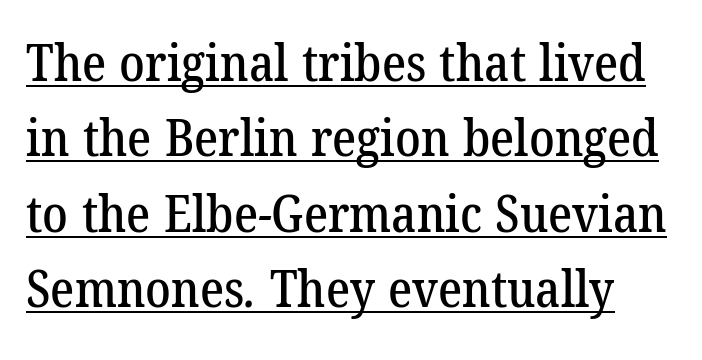
Serifs: yes, visible at the terminals of the letterforms. Spacing verdict: proportional, widths tailored to each character. Has an underline been added? It has. Rows of type keep a routine distance in the vertical direction. Here the glyphs are tracked normally, forming tight word shapes.
